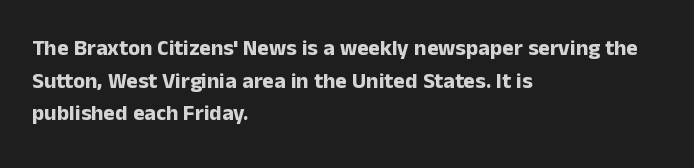
The letters stand straight up with perfectly vertical stems. Vertical spacing — default. Beneath every word, the page is bare. Typeset ragged right — the left edge is the straight one.
